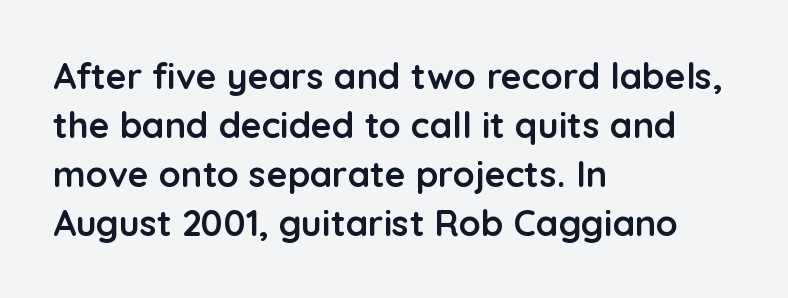
The image shows 36 px semibold sans-serif type, upright; set left-aligned, normal line spacing (1.36x), normal letter spacing, not underlined; low stroke contrast and a medium x-height.
